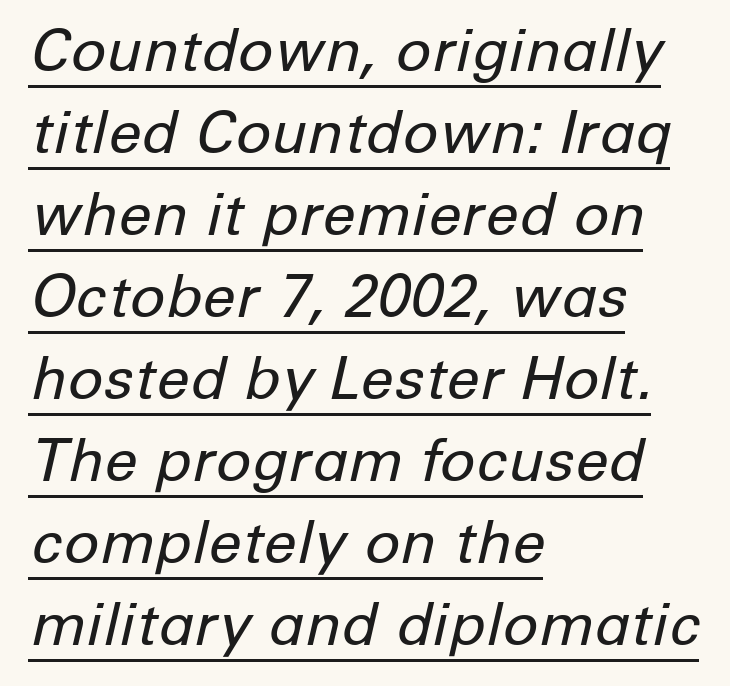
{"italic": "yes", "lean": "right", "slant_degrees": 12, "bold": "no", "weight": "regular", "width": "normal", "stroke_contrast": "low", "x_height": "medium", "monospaced": "no", "underline": "yes", "align": "left", "line_spacing": "normal", "line_spacing_ratio": 1.39, "letter_spacing": "normal", "letter_spacing_em": 0.0, "glyph_px": 59}
